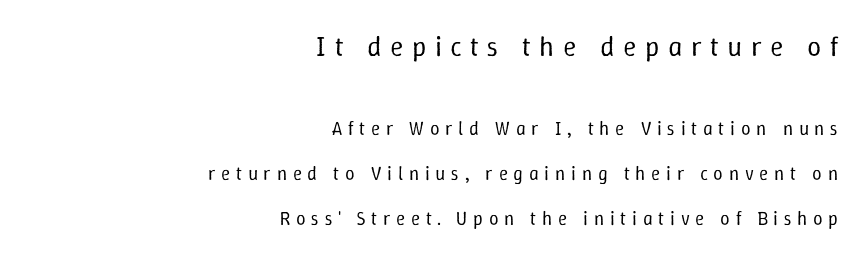
The rendering shrinks the type as you move from the upper chunk to the lower. The type sits square on the baseline with zero lean. Observe the wide spacing: letters keep a clear distance from each other. No letter is thick-stroked: the sample isn't bold. Quick note: interline space is abundant.
